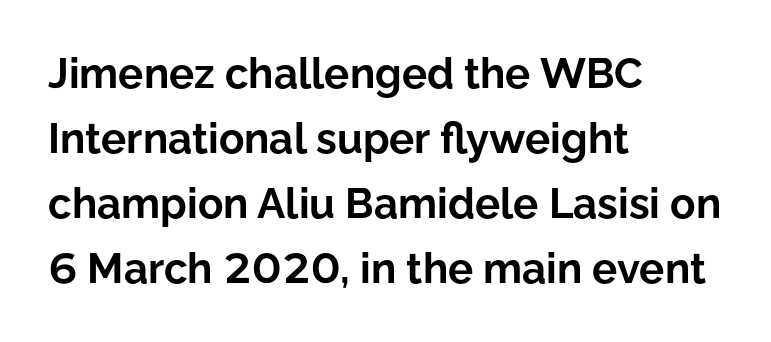
Q: Is the text bold? A: Yes.
Q: Is the text italic (slanted)? A: No, it is upright.
Q: Is the typeface a serif or a sans-serif typeface? A: Sans-serif.
Q: Is the text underlined? A: No.
Q: How is the paragraph aligned? A: Left-aligned.
Q: Is the spacing between letters normal or unusually wide? A: Normal.
Q: Is the spacing between lines tight, normal or loose? A: Normal.
Q: Width (condensed, normal, or wide)? A: Normal.
Q: Stroke contrast? A: Low.
Q: x-height? A: Medium.
Q: Monospaced? A: No.
